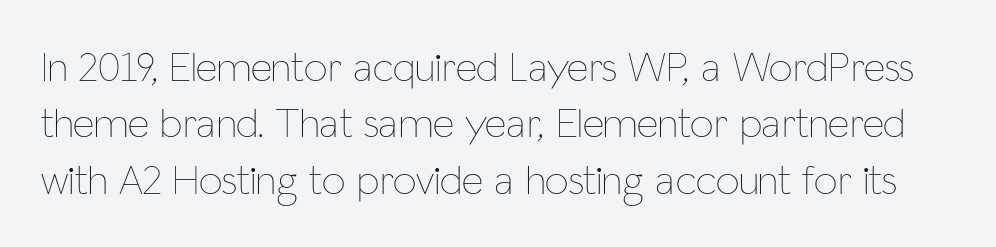
Nothing heavy about these letters — not bold at all. You could not count columns in this text — the font is proportionally spaced. Descenders are the only things crossing below the line. What stands out about the letter spacing? Nothing — it is the standard amount. In terms of posture, this sample is upright.
